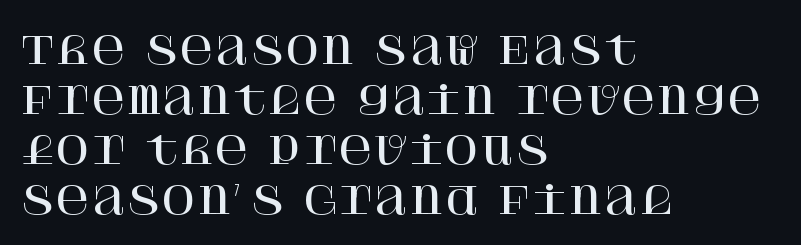
{"serif": "yes", "italic": "no", "width": "normal", "stroke_contrast": "high", "x_height": "large", "underline": "no", "align": "left", "line_spacing": "normal", "line_spacing_ratio": 1.32, "letter_spacing": "normal", "letter_spacing_em": 0.0, "glyph_px": 38}
